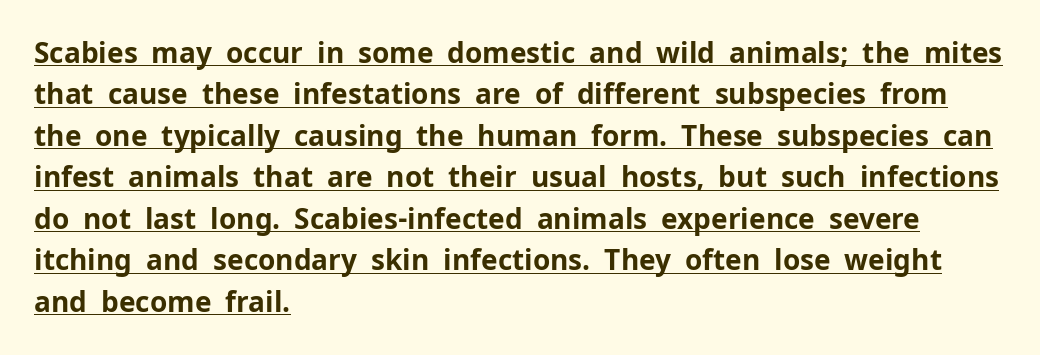
Q: Is the text bold? A: Yes.
Q: Is the text italic (slanted)? A: No, it is upright.
Q: Is the typeface a serif or a sans-serif typeface? A: Sans-serif.
Q: Is the text underlined? A: Yes.
Q: How is the paragraph aligned? A: Left-aligned.
Q: Is the spacing between letters normal or unusually wide? A: Normal.
Q: Is the spacing between lines tight, normal or loose? A: Normal.
Q: Width (condensed, normal, or wide)? A: Normal.
Q: Stroke contrast? A: Low.
Q: x-height? A: Medium.
Q: Monospaced? A: No.
